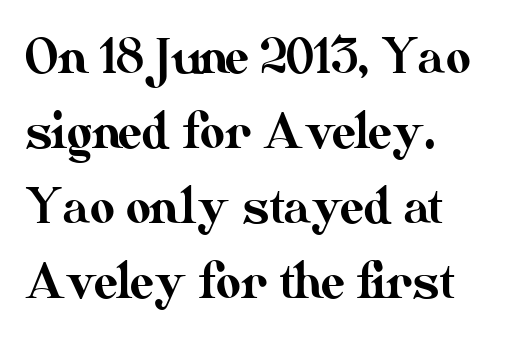
{"italic": "no", "width": "normal", "stroke_contrast": "medium", "x_height": "small", "monospaced": "no", "underline": "no", "align": "left", "line_spacing": "normal", "line_spacing_ratio": 1.56, "letter_spacing": "normal", "letter_spacing_em": 0.0, "glyph_px": 48}
